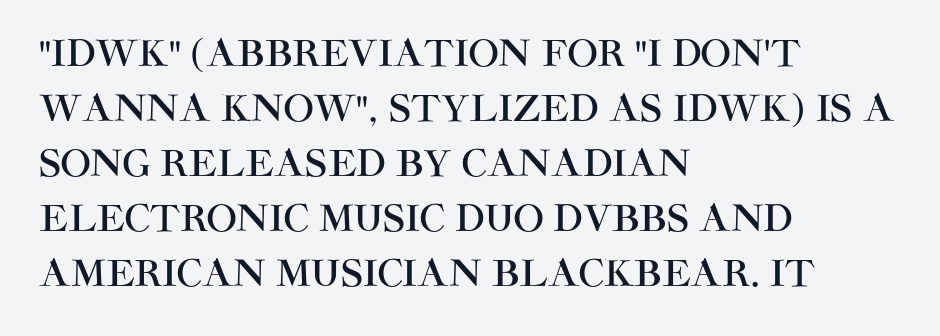
The image shows 36 px sans-serif type, upright; set left-aligned, normal line spacing (1.53x), normal letter spacing, not underlined; high stroke contrast and a large x-height.
